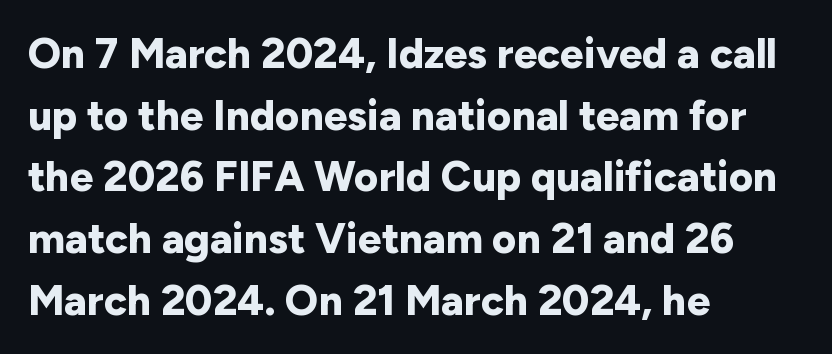
The image shows 42 px bold sans-serif type, upright; set left-aligned, normal line spacing (1.47x), normal letter spacing, not underlined; low stroke contrast and a medium x-height.
